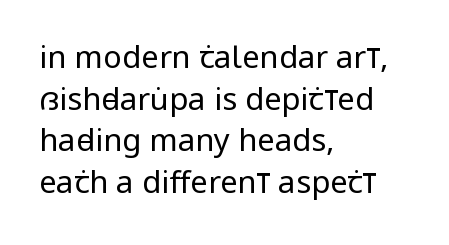
Note: no serifs on the glyphs. Type without underlining. If you drew a ruler down the left edge, every line would touch it. Is this a fixed-width face? No — the glyphs have proportional, varying widths.
